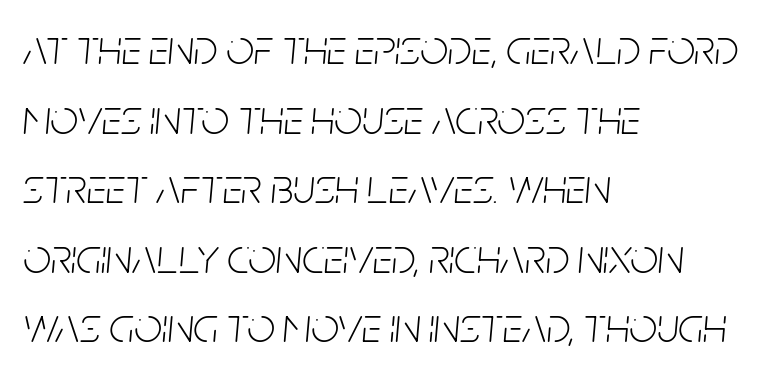
A bare baseline throughout the passage. The rendering keeps characters at their native spacing. Notice how the passage keeps a crisp vertical edge on the left only. It's the slanting kind of type. Proportional: the letters do not fall into vertical columns.
